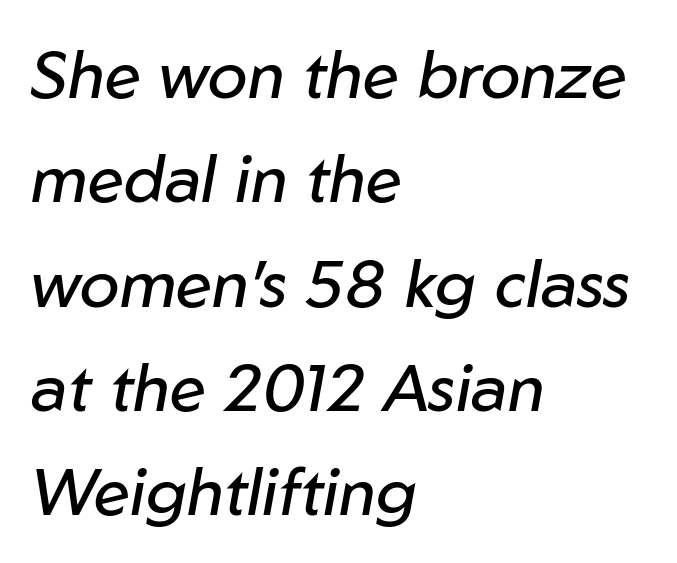
The image shows 66 px regular-weight type, italic (leaning right); set left-aligned, normal line spacing (1.58x), normal letter spacing, not underlined; low stroke contrast and a medium x-height.
